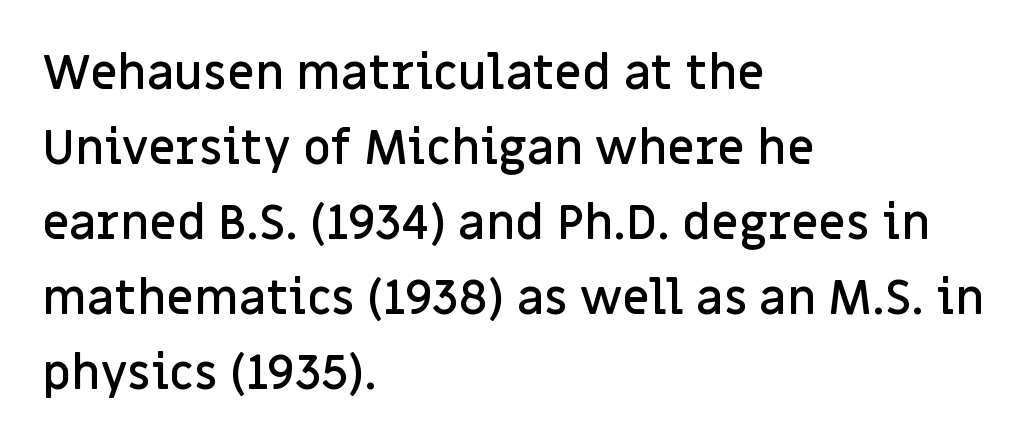
Upright lettering throughout. Observe the ordinary spacing: letters are neighbours, not strangers. Type without underlining. Horizontal bands of white between lines are of average thickness. Is this a fixed-width face? No — the glyphs have proportional, varying widths.
